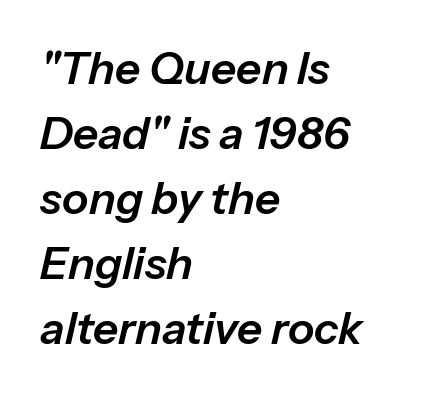
The image shows 44 px text type, italic (leaning right); set left-aligned, normal line spacing (1.48x), normal letter spacing, not underlined; low stroke contrast and a medium x-height.
